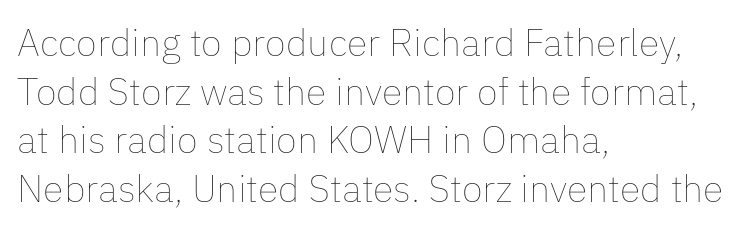
Q: Is the text bold? A: No.
Q: Is the text italic (slanted)? A: No, it is upright.
Q: Is the text underlined? A: No.
Q: How is the paragraph aligned? A: Left-aligned.
Q: Is the spacing between letters normal or unusually wide? A: Normal.
Q: Is the spacing between lines tight, normal or loose? A: Normal.
Q: Width (condensed, normal, or wide)? A: Normal.
Q: Stroke contrast? A: Low.
Q: x-height? A: Medium.
Q: Monospaced? A: No.
